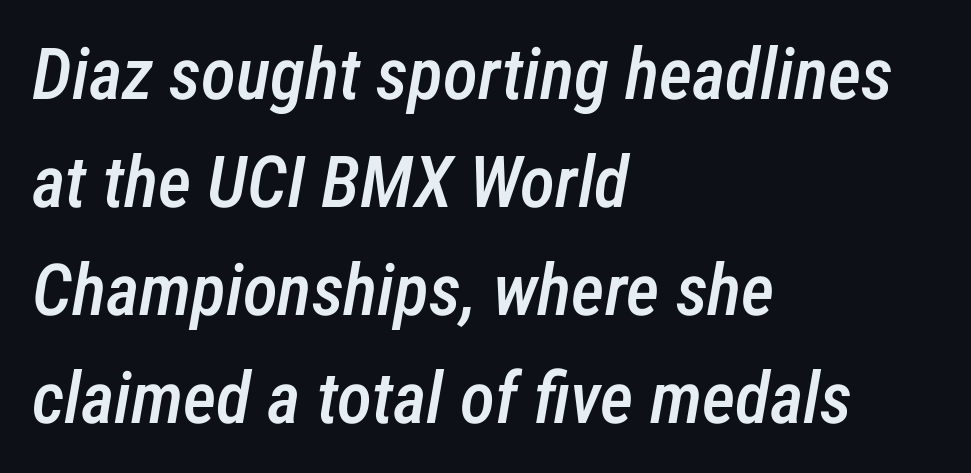
The image shows 72 px semibold, condensed type, italic (leaning right); set left-aligned, normal line spacing (1.5x), normal letter spacing, not underlined; low stroke contrast and a medium x-height.
